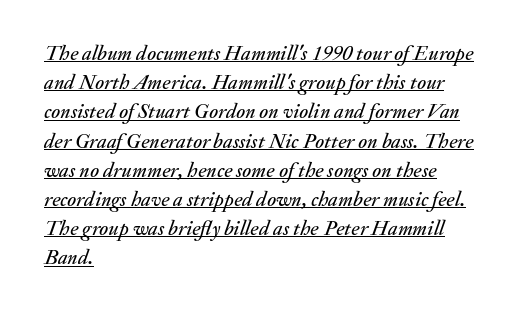
Q: Is the text italic (slanted)? A: Yes, it leans right by about 20 degrees.
Q: Is the text underlined? A: Yes.
Q: How is the paragraph aligned? A: Left-aligned.
Q: Is the spacing between letters normal or unusually wide? A: Normal.
Q: Is the spacing between lines tight, normal or loose? A: Normal.
